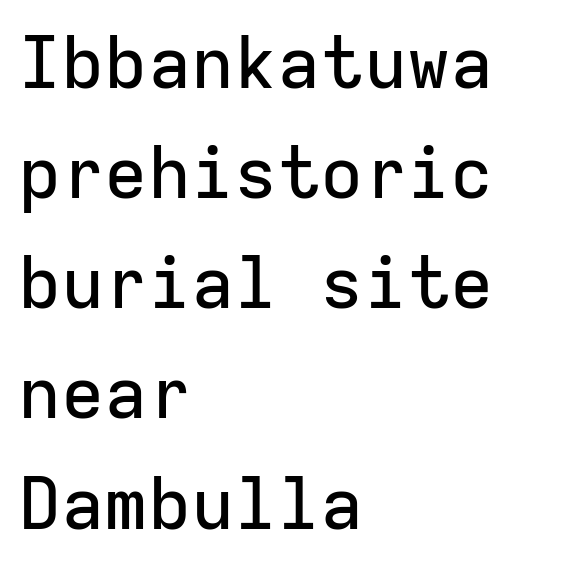
{"serif": "no", "italic": "no", "width": "normal", "stroke_contrast": "low", "x_height": "medium", "monospaced": "yes", "underline": "no", "align": "left", "line_spacing": "normal", "line_spacing_ratio": 1.53, "letter_spacing": "normal", "letter_spacing_em": 0.0, "glyph_px": 72}
